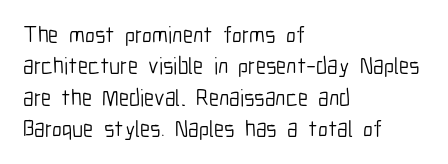
One glance says typical: line gaps are just what's usual. What stands out about the letter spacing? Nothing — it is the standard amount. This reads as an unemphasized weight, regular at the heaviest. The text block is weighted toward the left margin, trailing off unevenly rightward. Descender tails drop into unmarked territory. The specimen reads as upright at a glance.
